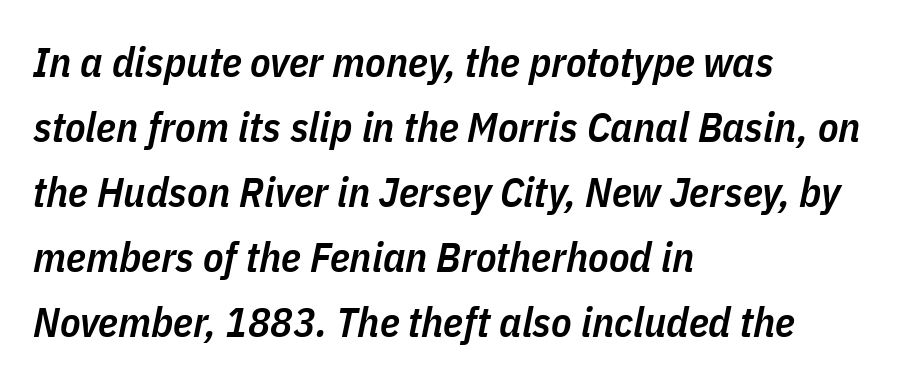
The lines sit at an ordinary, default distance from one another. Tracking here is standard; glyphs follow each other at the usual distance. Rule under the text: the space is simply empty. The rendering applies a slant to the glyphs. The letters advance in unequal steps, a hallmark of proportional type. Horizontal alignment here is leftward, the default for most running prose.
